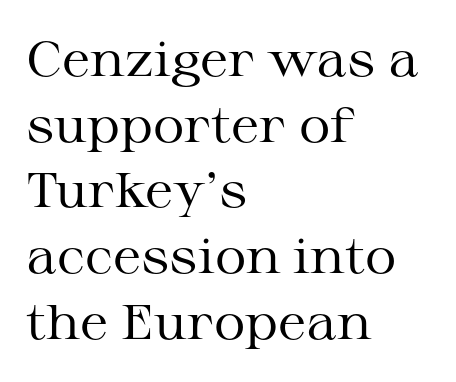
Q: Is the text bold? A: No.
Q: Is the text italic (slanted)? A: No, it is upright.
Q: Is the typeface a serif or a sans-serif typeface? A: Serif.
Q: Is the text underlined? A: No.
Q: How is the paragraph aligned? A: Left-aligned.
Q: Is the spacing between letters normal or unusually wide? A: Normal.
Q: Is the spacing between lines tight, normal or loose? A: Normal.
Q: Width (condensed, normal, or wide)? A: Wide.
Q: Stroke contrast? A: Medium.
Q: x-height? A: Medium.
Q: Monospaced? A: No.
